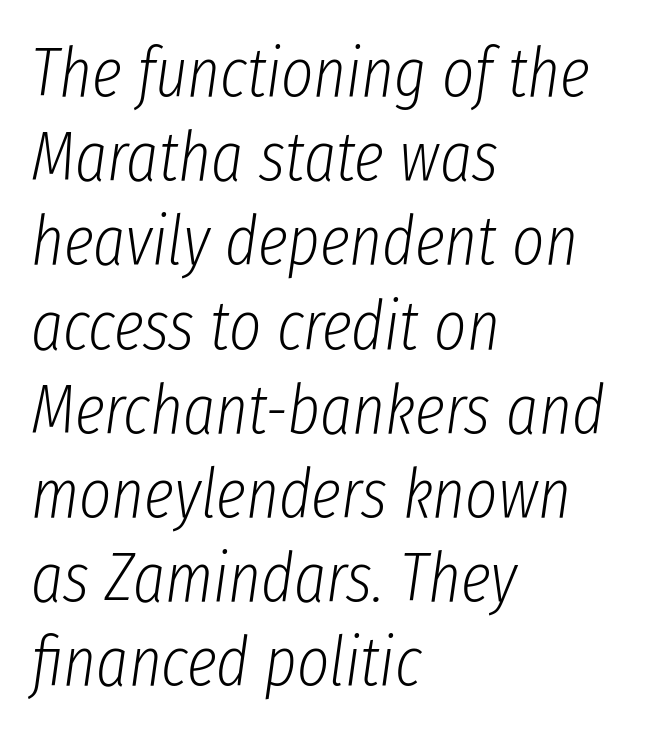
Q: Is the text bold? A: No.
Q: Is the text italic (slanted)? A: Yes, it leans right by about 8 degrees.
Q: Is the text underlined? A: No.
Q: How is the paragraph aligned? A: Left-aligned.
Q: Is the spacing between letters normal or unusually wide? A: Normal.
Q: Width (condensed, normal, or wide)? A: Condensed.
Q: Stroke contrast? A: Low.
Q: x-height? A: Medium.
Q: Monospaced? A: No.
